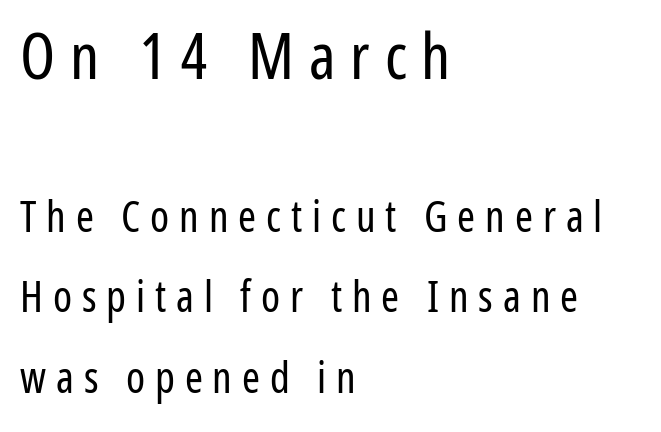
The image shows 64 px regular-weight, condensed sans-serif type, upright; set left-aligned, line spacing 1.88x, unusually wide letter spacing (+0.23 em), not underlined; the first (top) block is 1.49x larger; low stroke contrast and a medium x-height.
